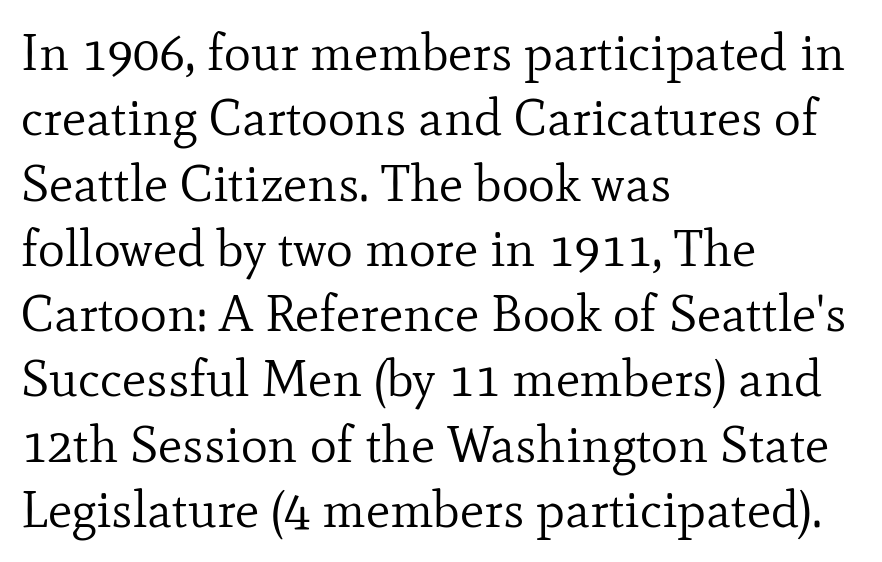
{"serif": "yes", "italic": "no", "bold": "no", "weight": "regular", "width": "normal", "stroke_contrast": "low", "x_height": "small", "monospaced": "no", "underline": "no", "align": "left", "line_spacing": "normal", "line_spacing_ratio": 1.28, "letter_spacing": "normal", "letter_spacing_em": 0.0, "glyph_px": 51}
